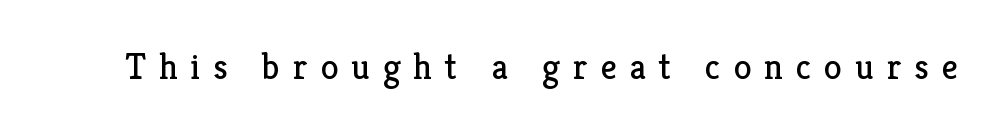
The image shows 36 px regular-weight serif type, upright; set unusually wide letter spacing (+0.36 em), not underlined; low stroke contrast and a medium x-height.
